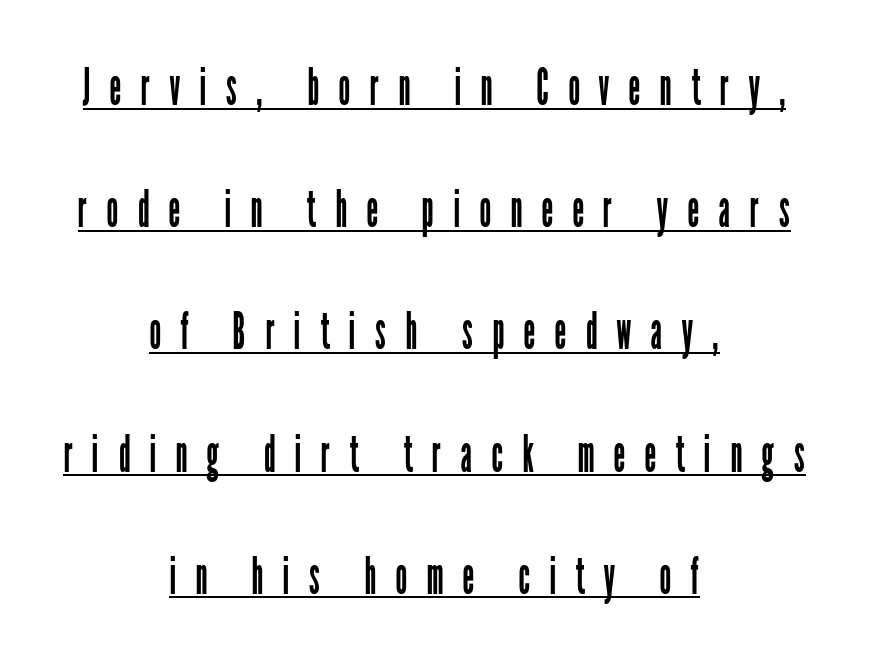
{"serif": "no", "italic": "no", "bold": "no", "weight": "regular", "width": "condensed", "stroke_contrast": "low", "x_height": "medium", "monospaced": "no", "underline": "yes", "align": "center", "line_spacing": "loose", "line_spacing_ratio": 2.35, "letter_spacing": "wide", "letter_spacing_em": 0.37, "glyph_px": 52}
